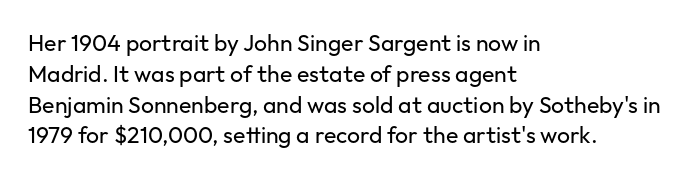
{"italic": "no", "bold": "no", "underline": "no", "align": "left", "line_spacing": "normal", "line_spacing_ratio": 1.34, "letter_spacing": "normal", "letter_spacing_em": 0.0, "glyph_px": 23}
